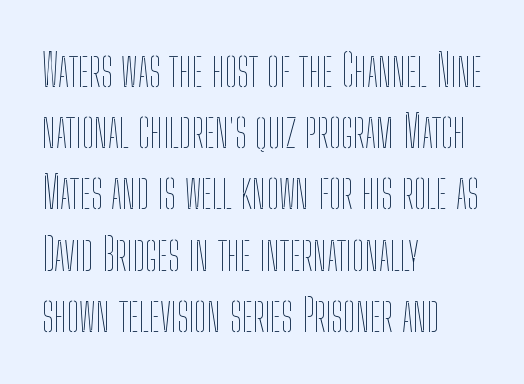
{"italic": "no", "bold": "no", "weight": "thin", "width": "condensed", "stroke_contrast": "low", "x_height": "medium", "monospaced": "no", "underline": "no", "align": "left", "line_spacing": "normal", "line_spacing_ratio": 1.36, "letter_spacing": "normal", "letter_spacing_em": 0.0, "glyph_px": 45}
